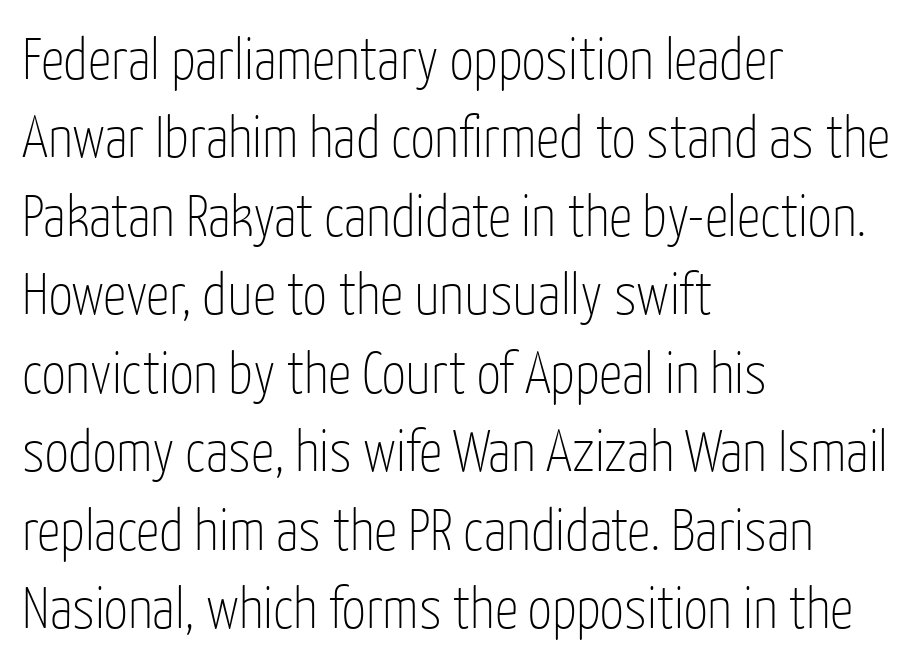
Spacing between characters is what you'd get straight out of the box. Notice how descenders clear the ascenders below comfortably — that's standard leading. Check where the strokes stop: nothing finishes them off — pure sans. Descender tails drop into unmarked territory.
